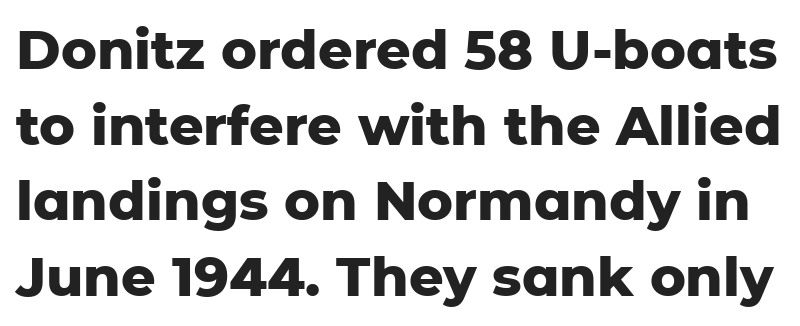
Italic: no, the glyphs are upright roman. Serifs: no, the terminals of the letterforms are clean. Caption: bold face, heavy strokes. Note the varied advance widths — an 'i' is clearly narrower than an 'm'. Compared with typical body copy, the letter spacing here is the same.
